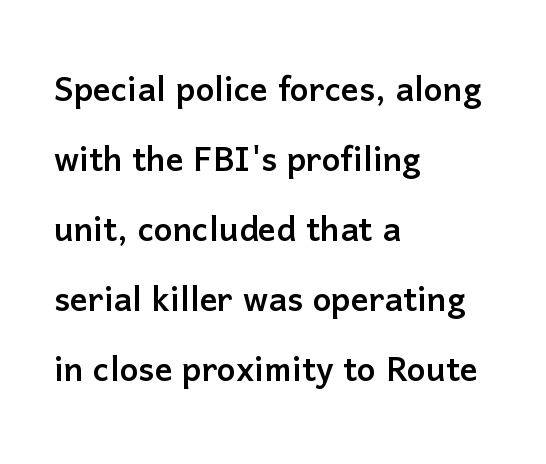
{"serif": "no", "italic": "no", "width": "normal", "stroke_contrast": "low", "x_height": "medium", "monospaced": "no", "underline": "no", "align": "left", "line_spacing": "normal", "line_spacing_ratio": 1.59, "letter_spacing": "normal", "letter_spacing_em": 0.0, "glyph_px": 44}
